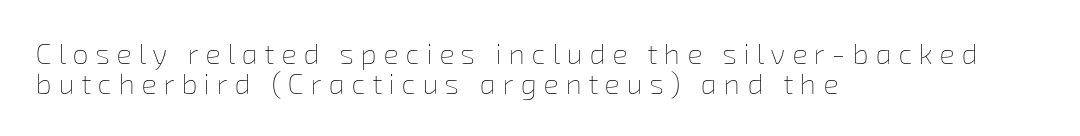
The image shows 29 px thin type; set left-aligned, tight line spacing (1.02x), unusually wide letter spacing (+0.23 em), not underlined; low stroke contrast and a medium x-height.
